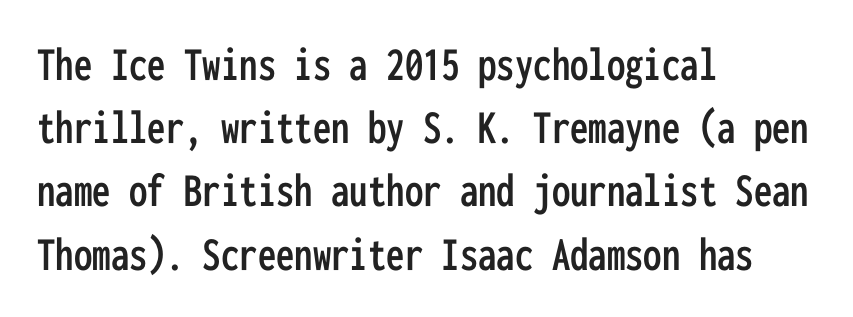
The rendering uses typewriter-style spacing with identical character cells. This sample uses plain, unmodified letter spacing. The gap between lines stays unmarked. Look at the bottom of the vertical strokes: they stop flat, with no serifs. Posture: vertical.
